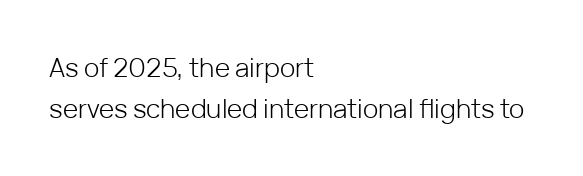
The image shows 26 px text type, upright; set left-aligned, normal line spacing (1.59x), normal letter spacing, not underlined.
